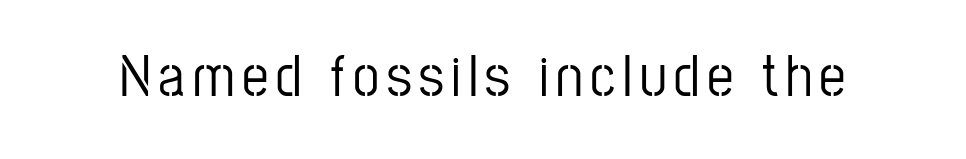
The image shows 59 px condensed sans-serif type, upright; set not underlined; low stroke contrast and a medium x-height.
